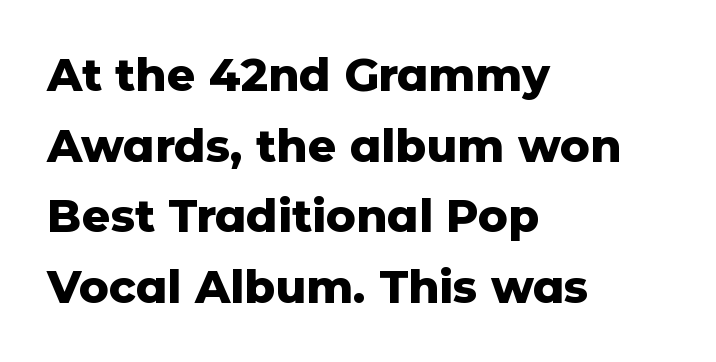
Q: Is the text bold? A: Yes.
Q: Is the text italic (slanted)? A: No, it is upright.
Q: Is the typeface a serif or a sans-serif typeface? A: Sans-serif.
Q: Is the text underlined? A: No.
Q: How is the paragraph aligned? A: Left-aligned.
Q: Is the spacing between letters normal or unusually wide? A: Normal.
Q: Is the spacing between lines tight, normal or loose? A: Normal.
Q: Width (condensed, normal, or wide)? A: Normal.
Q: Stroke contrast? A: Low.
Q: x-height? A: Medium.
Q: Monospaced? A: No.
